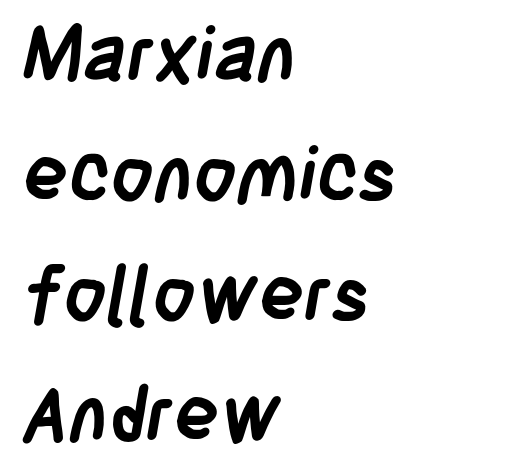
{"serif": "no", "bold": "yes", "weight": "semibold", "width": "condensed", "stroke_contrast": "low", "x_height": "large", "monospaced": "no", "underline": "no", "align": "left", "line_spacing": "normal", "line_spacing_ratio": 1.6, "letter_spacing": "normal", "letter_spacing_em": 0.0, "glyph_px": 75}
